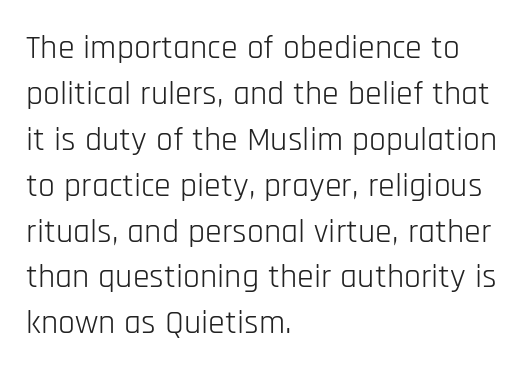
{"serif": "no", "italic": "no", "bold": "no", "weight": "light", "width": "condensed", "stroke_contrast": "low", "x_height": "large", "monospaced": "no", "underline": "no", "align": "left", "line_spacing": "normal", "line_spacing_ratio": 1.35, "letter_spacing": "normal", "letter_spacing_em": 0.0, "glyph_px": 34}
